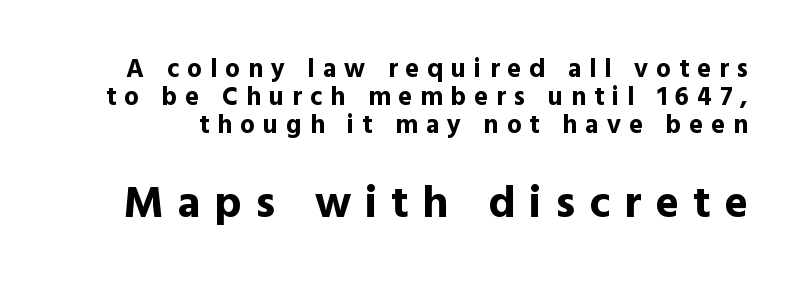
Anything drawn beneath the words? Only blank space. The face used here is proportionally spaced, like ordinary book or web type. Style check: upright. These lines carry a lot of weight — the face is fully bold.
